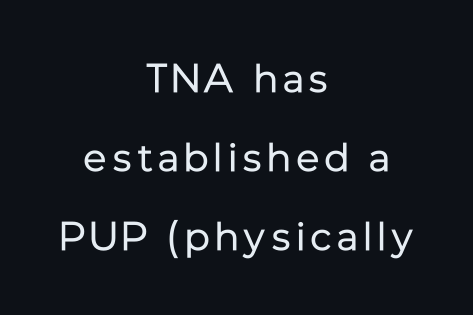
Notice how the passage keeps no hard edge, just a central spine. The typography opts for an upright posture over an oblique one. The area under the type is left untouched. This sample has the flowing, uneven cadence of proportional lettering. Line spacing here is loose. The letters carry no serifs — their stems end cleanly without finishing strokes.
